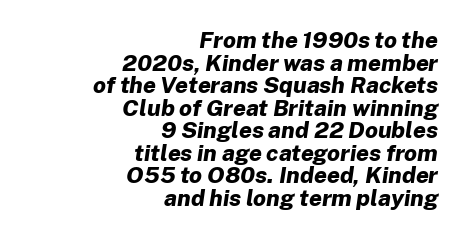
{"italic": "yes", "lean": "right", "slant_degrees": 8, "bold": "yes", "underline": "no", "align": "right", "line_spacing": "tight", "line_spacing_ratio": 0.98, "letter_spacing": "normal", "letter_spacing_em": 0.0, "glyph_px": 23}
